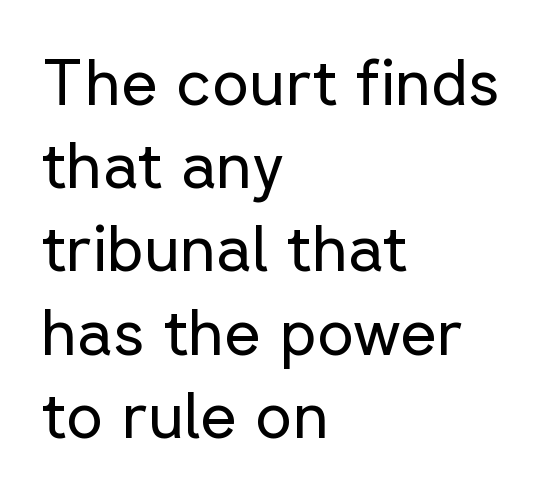
Q: Is the text bold? A: No.
Q: Is the text italic (slanted)? A: No, it is upright.
Q: Is the typeface a serif or a sans-serif typeface? A: Sans-serif.
Q: Is the text underlined? A: No.
Q: How is the paragraph aligned? A: Left-aligned.
Q: Is the spacing between letters normal or unusually wide? A: Normal.
Q: Is the spacing between lines tight, normal or loose? A: Normal.
Q: Width (condensed, normal, or wide)? A: Normal.
Q: Stroke contrast? A: Low.
Q: x-height? A: Medium.
Q: Monospaced? A: No.
